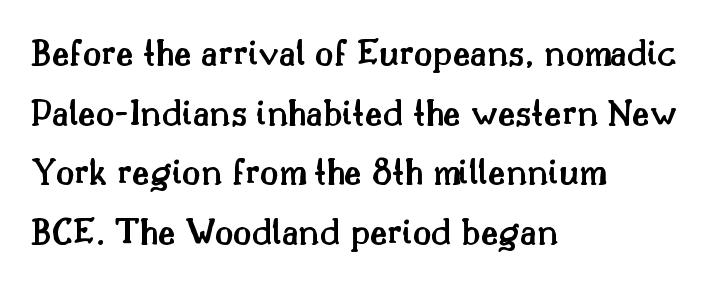
{"serif": "yes", "italic": "no", "bold": "semi", "weight": "semibold", "width": "normal", "stroke_contrast": "medium", "x_height": "small", "monospaced": "no", "underline": "no", "align": "left", "line_spacing": "normal", "line_spacing_ratio": 1.57, "letter_spacing": "normal", "letter_spacing_em": 0.0, "glyph_px": 38}
